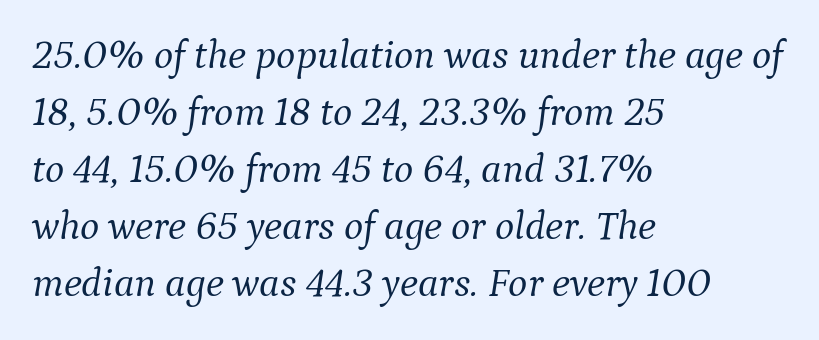
The image shows 41 px light serif type, italic (leaning right); set left-aligned, normal line spacing (1.39x), normal letter spacing, not underlined; medium stroke contrast and a medium x-height.
